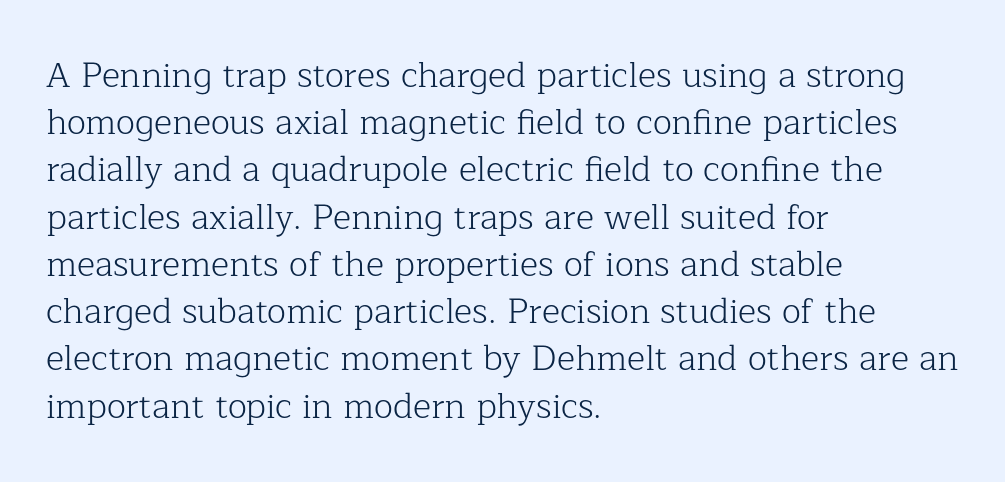
{"serif": "yes", "italic": "no", "bold": "no", "weight": "light", "width": "normal", "stroke_contrast": "low", "x_height": "medium", "monospaced": "no", "underline": "no", "align": "left", "line_spacing": "normal", "line_spacing_ratio": 1.35, "letter_spacing": "normal", "letter_spacing_em": 0.0, "glyph_px": 35}
